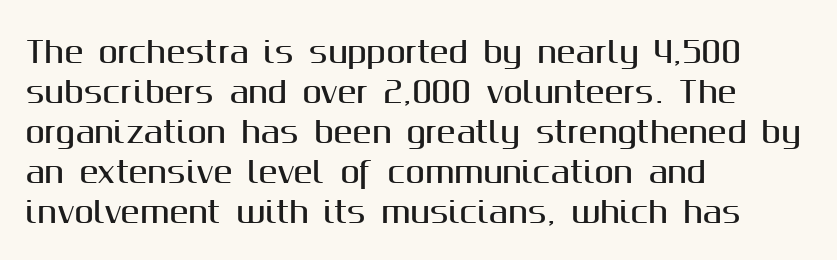
You could not count columns in this text — the font is proportionally spaced. Rows of type keep a routine distance in the vertical direction. Typeset ragged right — the left edge is the straight one. Vertical strokes here are truly vertical.
